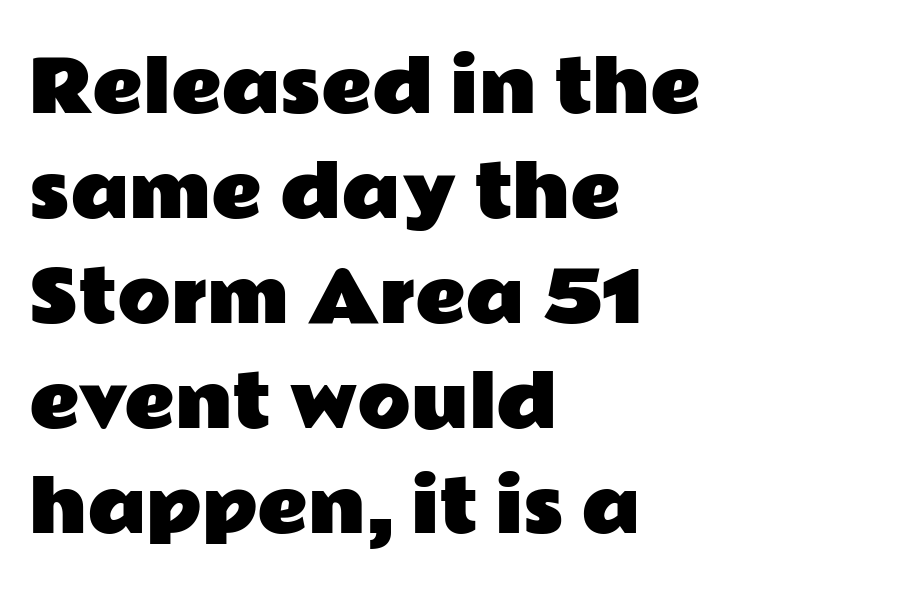
The image shows 70 px wide sans-serif type, upright; set left-aligned, normal line spacing (1.5x), normal letter spacing, not underlined; low stroke contrast and a medium x-height.
